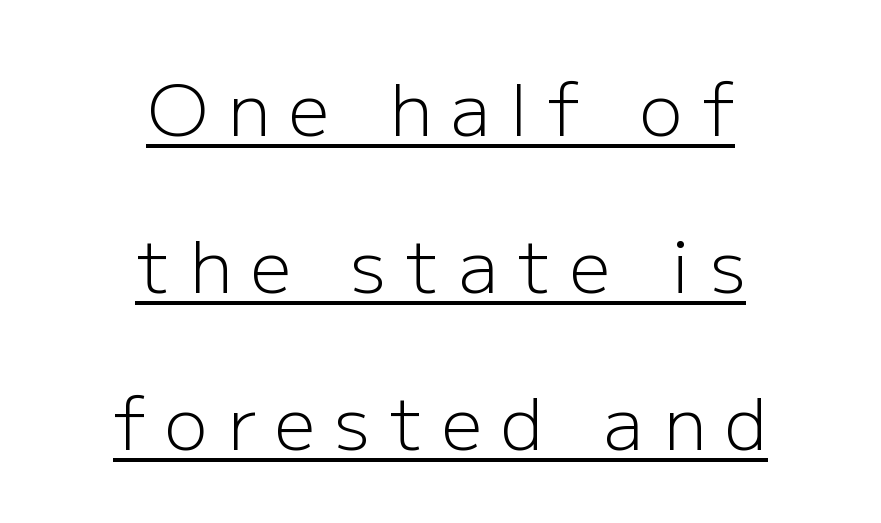
The image shows 72 px light sans-serif type, upright; set centered, loose line spacing (2.18x), unusually wide letter spacing (+0.27 em), underlined; low stroke contrast and a medium x-height.
